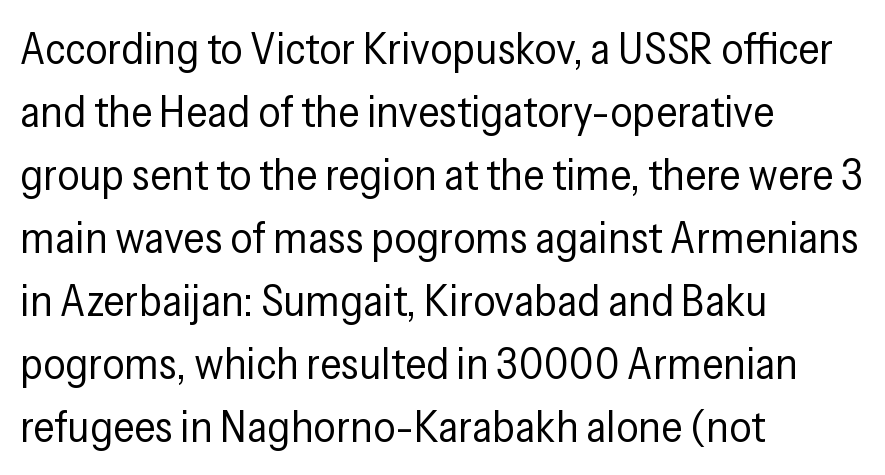
Tracking here is standard; glyphs follow each other at the usual distance. These lines are composed in type without serifs. Designer's note — italics off, roman on. Horizontal alignment here is leftward, the default for most running prose. Notice how descenders clear the ascenders below comfortably — that's standard leading.
